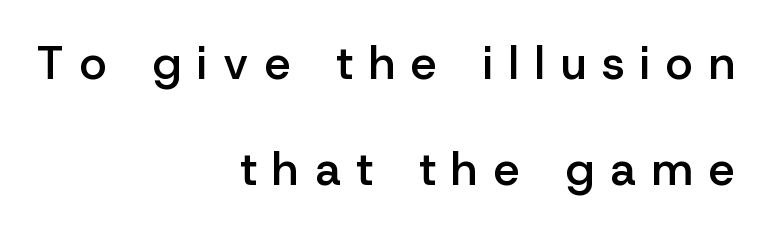
{"serif": "no", "italic": "no", "bold": "semi", "weight": "semibold", "width": "normal", "stroke_contrast": "low", "x_height": "medium", "monospaced": "no", "underline": "no", "align": "right", "line_spacing": "loose", "line_spacing_ratio": 2.31, "letter_spacing": "wide", "letter_spacing_em": 0.35, "glyph_px": 46}
